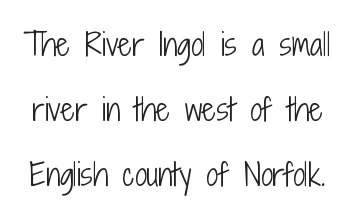
Q: Is the text bold? A: No.
Q: Is the text italic (slanted)? A: No, it is upright.
Q: Is the typeface a serif or a sans-serif typeface? A: Sans-serif.
Q: Is the text underlined? A: No.
Q: Is the spacing between letters normal or unusually wide? A: Normal.
Q: Is the spacing between lines tight, normal or loose? A: Loose.
Q: Width (condensed, normal, or wide)? A: Condensed.
Q: Stroke contrast? A: Low.
Q: x-height? A: Medium.
Q: Monospaced? A: No.
